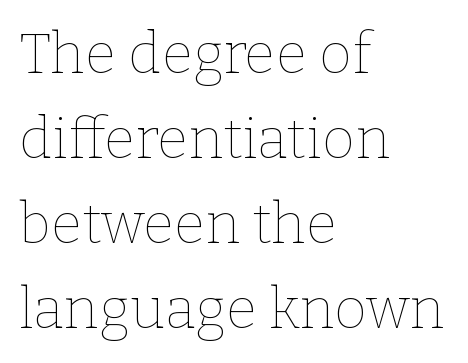
Q: Is the text bold? A: No.
Q: Is the text italic (slanted)? A: No, it is upright.
Q: Is the text underlined? A: No.
Q: How is the paragraph aligned? A: Left-aligned.
Q: Is the spacing between letters normal or unusually wide? A: Normal.
Q: Is the spacing between lines tight, normal or loose? A: Normal.
Q: Width (condensed, normal, or wide)? A: Normal.
Q: Stroke contrast? A: Low.
Q: x-height? A: Medium.
Q: Monospaced? A: No.
